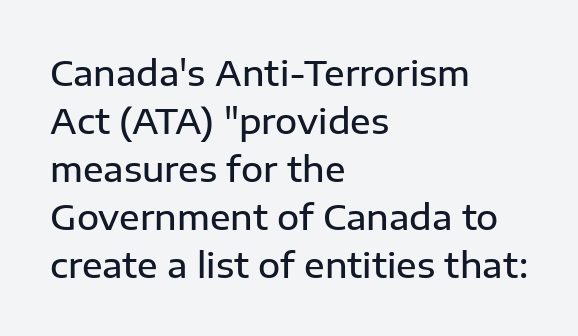
Bold? Not quite — semibold, heavier than regular but stopping short. Regular leading. Type style note: lacks serifs. One-word summary of the alignment: left. Think of a printed novel: that variable character pitch is what you see here. Decoration check: the copy has no underline.
